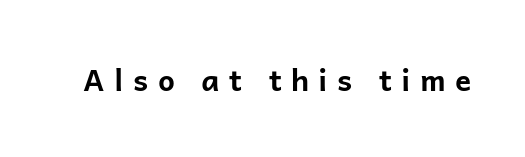
The image shows 30 px bold sans-serif type, upright; set unusually wide letter spacing (+0.31 em), not underlined; low stroke contrast and a medium x-height.
